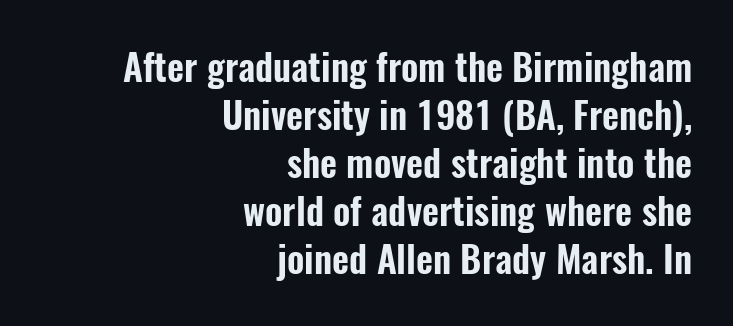
The image shows 37 px condensed sans-serif type, upright; set right-aligned, normal line spacing (1.3x), normal letter spacing, not underlined; low stroke contrast and a medium x-height.
